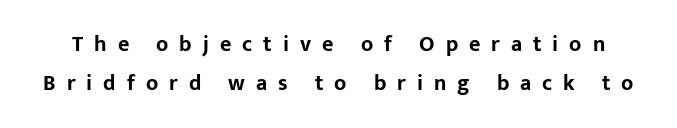
Q: Is the text bold? A: Yes.
Q: Is the text italic (slanted)? A: No, it is upright.
Q: Is the text underlined? A: No.
Q: Is the spacing between letters normal or unusually wide? A: Unusually wide.
